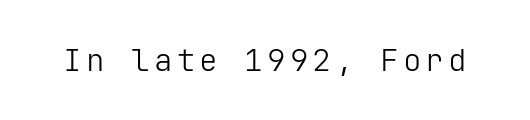
Q: Is the text bold? A: No.
Q: Is the text italic (slanted)? A: No, it is upright.
Q: Is the typeface a serif or a sans-serif typeface? A: Sans-serif.
Q: Is the text underlined? A: No.
Q: Width (condensed, normal, or wide)? A: Normal.
Q: Stroke contrast? A: Low.
Q: x-height? A: Medium.
